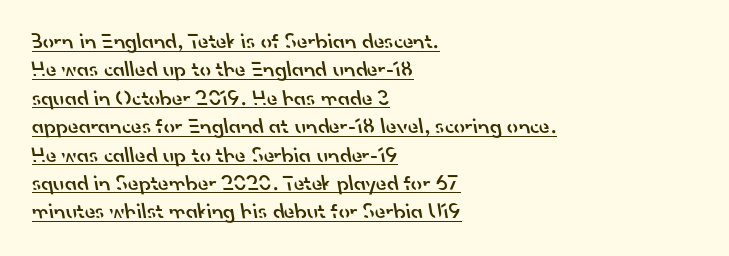
The typesetting leans somewhat heavy: a semibold. Does extra space separate the letters? No, they use regular spacing. One-word summary of the alignment: left. The vertical gap from one line to the next is medium. These characters rest on top of a visible drawn line.
